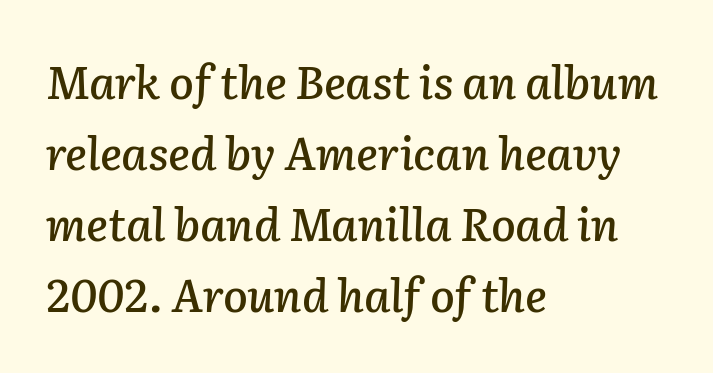
Q: Is the text italic (slanted)? A: Yes, it leans right by about 2 degrees.
Q: Is the text underlined? A: No.
Q: How is the paragraph aligned? A: Left-aligned.
Q: Is the spacing between letters normal or unusually wide? A: Normal.
Q: Is the spacing between lines tight, normal or loose? A: Normal.
Q: Width (condensed, normal, or wide)? A: Normal.
Q: Stroke contrast? A: Low.
Q: x-height? A: Medium.
Q: Monospaced? A: No.
